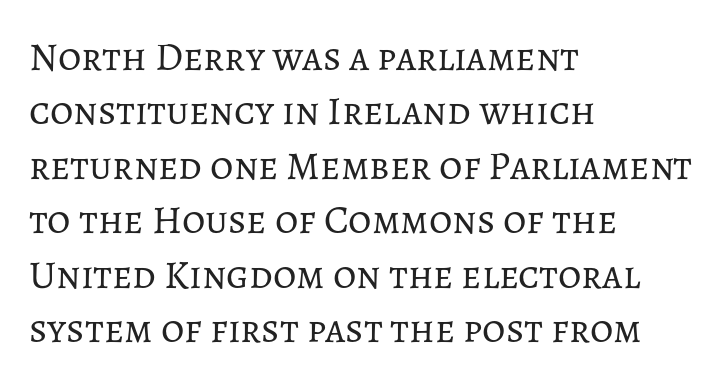
Q: Is the text bold? A: No.
Q: Is the text italic (slanted)? A: No, it is upright.
Q: Is the text underlined? A: No.
Q: How is the paragraph aligned? A: Left-aligned.
Q: Is the spacing between letters normal or unusually wide? A: Normal.
Q: Is the spacing between lines tight, normal or loose? A: Normal.
Q: Width (condensed, normal, or wide)? A: Normal.
Q: Stroke contrast? A: Low.
Q: x-height? A: Medium.
Q: Monospaced? A: No.
